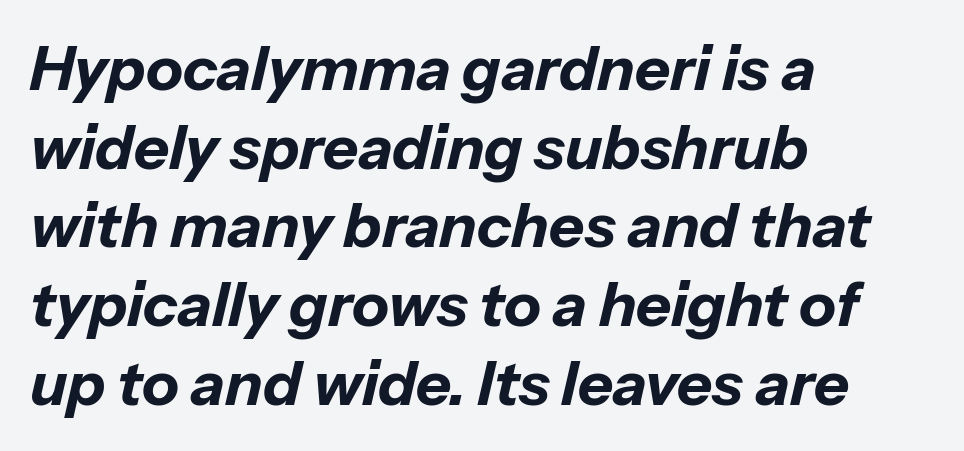
Q: Is the text bold? A: Yes.
Q: Is the text italic (slanted)? A: Yes, it leans right by about 13 degrees.
Q: Is the text underlined? A: No.
Q: How is the paragraph aligned? A: Left-aligned.
Q: Is the spacing between letters normal or unusually wide? A: Normal.
Q: Is the spacing between lines tight, normal or loose? A: Normal.
Q: Width (condensed, normal, or wide)? A: Normal.
Q: Stroke contrast? A: Low.
Q: x-height? A: Medium.
Q: Monospaced? A: No.
